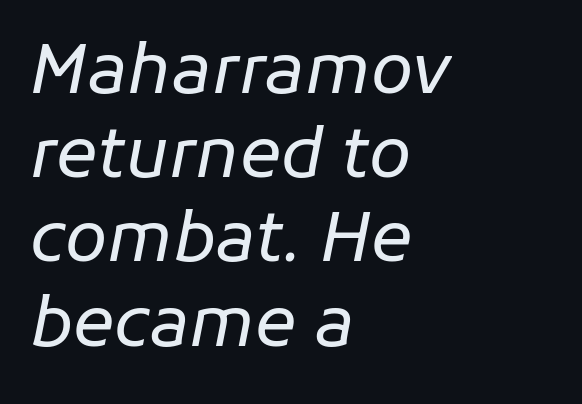
{"italic": "yes", "lean": "right", "slant_degrees": 11, "bold": "no", "weight": "regular", "width": "normal", "stroke_contrast": "low", "x_height": "medium", "monospaced": "no", "underline": "no", "align": "left", "line_spacing_ratio": 1.22, "letter_spacing": "normal", "letter_spacing_em": 0.0, "glyph_px": 69}
